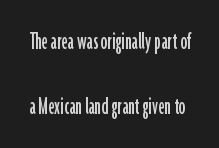
{"italic": "no", "underline": "no", "line_spacing": "loose", "line_spacing_ratio": 2.5, "letter_spacing": "normal", "letter_spacing_em": 0.0, "glyph_px": 26}
